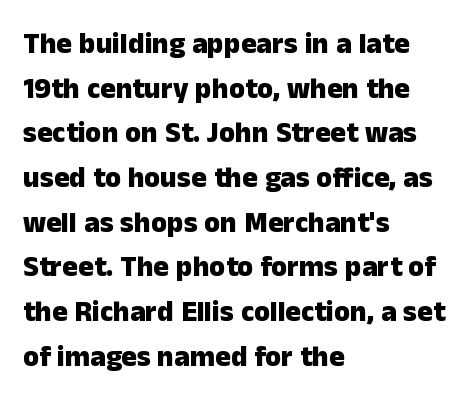
{"serif": "no", "italic": "no", "bold": "yes", "weight": "heavy", "width": "normal", "stroke_contrast": "low", "x_height": "medium", "monospaced": "no", "underline": "no", "align": "left", "line_spacing": "normal", "line_spacing_ratio": 1.54, "letter_spacing": "normal", "letter_spacing_em": 0.0, "glyph_px": 29}
